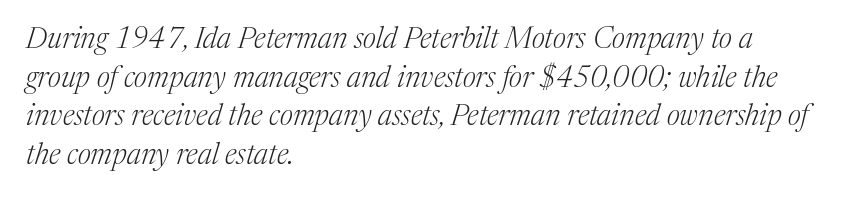
The image shows 29 px light serif type, italic (leaning right); set left-aligned, normal line spacing (1.33x), normal letter spacing, not underlined; medium stroke contrast and a medium x-height.
